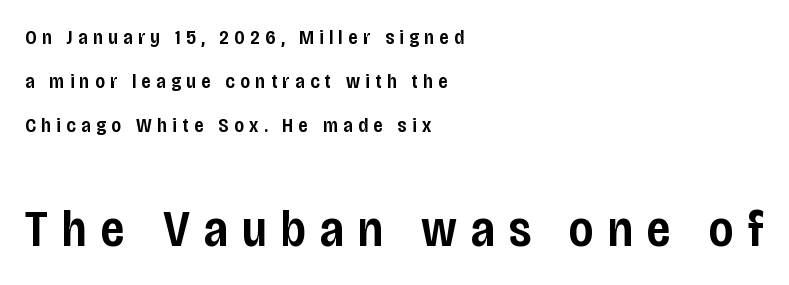
{"serif": "no", "italic": "no", "bold": "semi", "weight": "semibold", "width": "condensed", "stroke_contrast": "low", "x_height": "large", "monospaced": "no", "underline": "no", "align": "left", "line_spacing": "loose", "line_spacing_ratio": 2.2, "letter_spacing": "wide", "letter_spacing_em": 0.28, "larger_block": "second", "size_ratio": 2.55, "glyph_px": 51}
